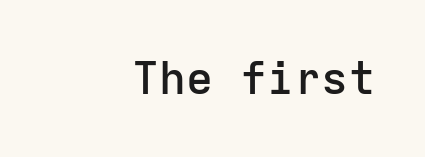
Q: Is the text bold? A: Semi-bold.
Q: Is the text italic (slanted)? A: No, it is upright.
Q: Is the typeface a serif or a sans-serif typeface? A: Sans-serif.
Q: Is the text underlined? A: No.
Q: How is the paragraph aligned? A: Right-aligned.
Q: Is the spacing between letters normal or unusually wide? A: Normal.
Q: Width (condensed, normal, or wide)? A: Normal.
Q: Stroke contrast? A: Low.
Q: x-height? A: Medium.
Q: Monospaced? A: Yes.
